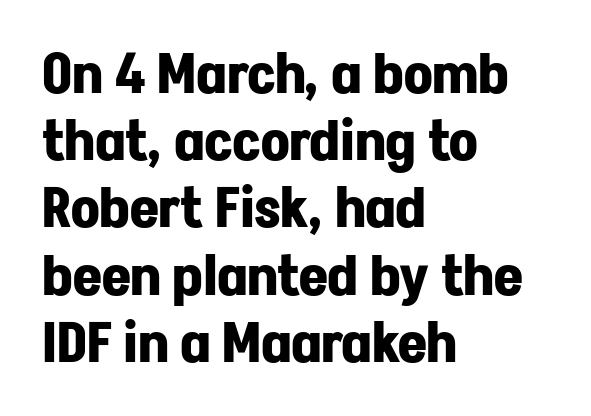
The image shows 56 px bold sans-serif type, upright; set left-aligned, line spacing 1.2x, normal letter spacing, not underlined; low stroke contrast and a medium x-height.
